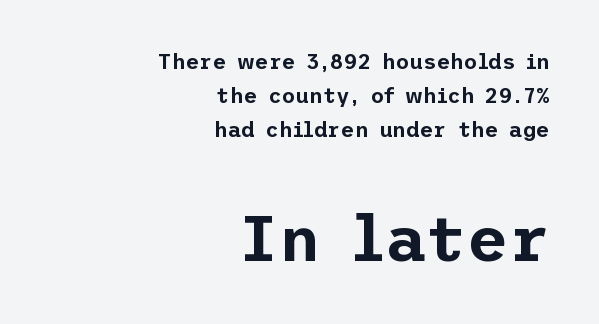
{"serif": "no", "italic": "no", "width": "normal", "stroke_contrast": "low", "x_height": "medium", "underline": "no", "align": "right", "line_spacing": "normal", "line_spacing_ratio": 1.61, "letter_spacing": "normal", "letter_spacing_em": 0.0, "larger_block": "second", "size_ratio": 3.05, "glyph_px": 64}
